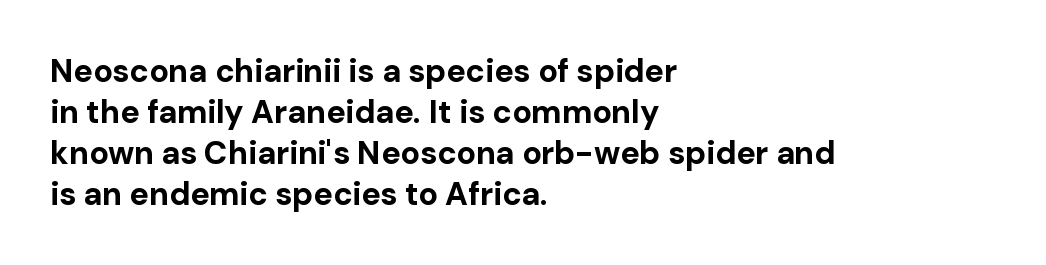
{"serif": "no", "italic": "no", "bold": "yes", "weight": "bold", "width": "normal", "stroke_contrast": "low", "x_height": "medium", "monospaced": "no", "underline": "no", "align": "left", "line_spacing": "normal", "line_spacing_ratio": 1.28, "letter_spacing": "normal", "letter_spacing_em": 0.0, "glyph_px": 32}
